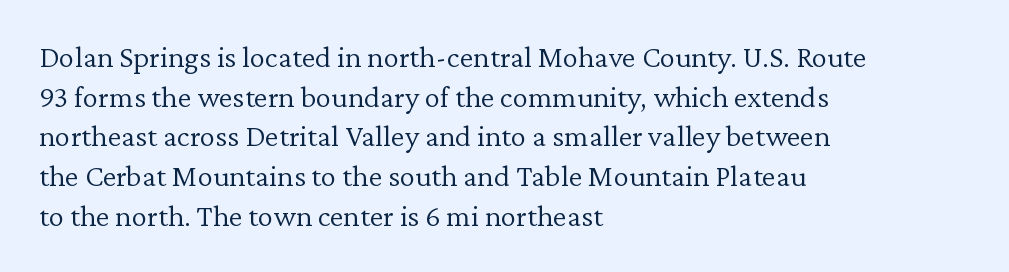
Q: Is the text bold? A: No.
Q: Is the text italic (slanted)? A: No, it is upright.
Q: Is the typeface a serif or a sans-serif typeface? A: Serif.
Q: Is the text underlined? A: No.
Q: How is the paragraph aligned? A: Left-aligned.
Q: Is the spacing between letters normal or unusually wide? A: Normal.
Q: Is the spacing between lines tight, normal or loose? A: Normal.
Q: Width (condensed, normal, or wide)? A: Normal.
Q: Stroke contrast? A: Low.
Q: x-height? A: Medium.
Q: Monospaced? A: No.
